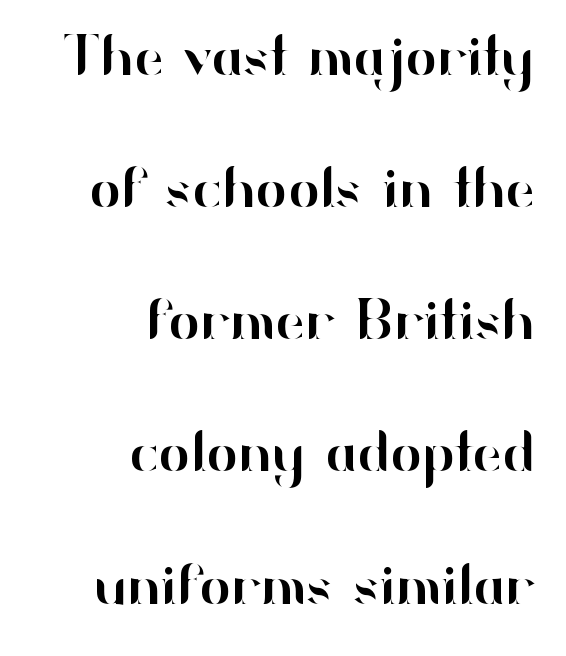
{"serif": "no", "italic": "no", "width": "normal", "stroke_contrast": "high", "x_height": "small", "monospaced": "no", "underline": "no", "align": "right", "line_spacing": "loose", "line_spacing_ratio": 2.24, "letter_spacing": "normal", "letter_spacing_em": 0.0, "glyph_px": 59}
